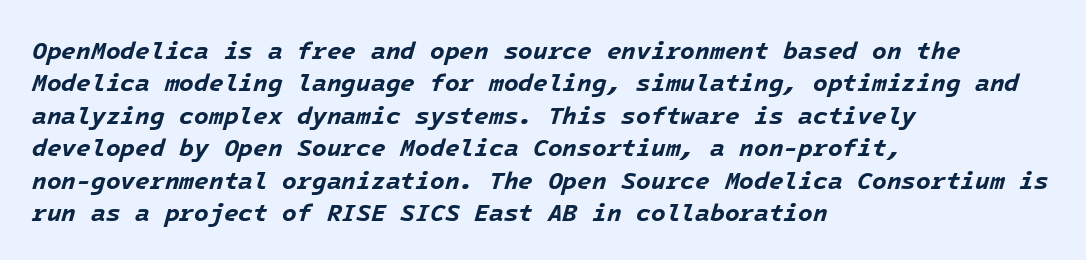
The space beneath each line is pristine and unruled. The block of text has a typical density, with ordinary space between rows. A dark, heavy texture on the line: the type is bold. Italic? Definitely — the glyphs are oblique. The lines in this sample share a left origin and differ only in where they stop.
